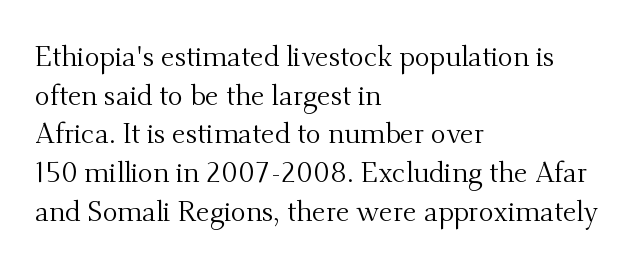
{"serif": "yes", "italic": "no", "bold": "no", "weight": "regular", "width": "normal", "stroke_contrast": "medium", "x_height": "small", "monospaced": "no", "underline": "no", "align": "left", "line_spacing": "normal", "line_spacing_ratio": 1.38, "letter_spacing": "normal", "letter_spacing_em": 0.0, "glyph_px": 28}
